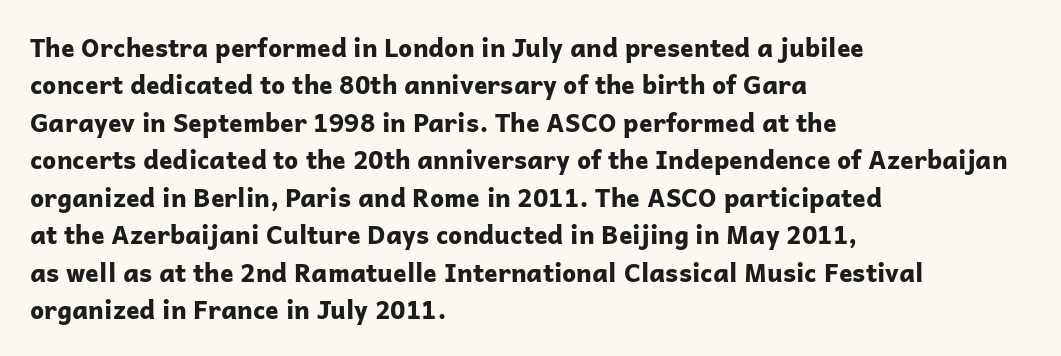
{"italic": "no", "bold": "yes", "underline": "no", "align": "left", "line_spacing": "normal", "line_spacing_ratio": 1.5, "letter_spacing": "normal", "letter_spacing_em": 0.0, "glyph_px": 25}
